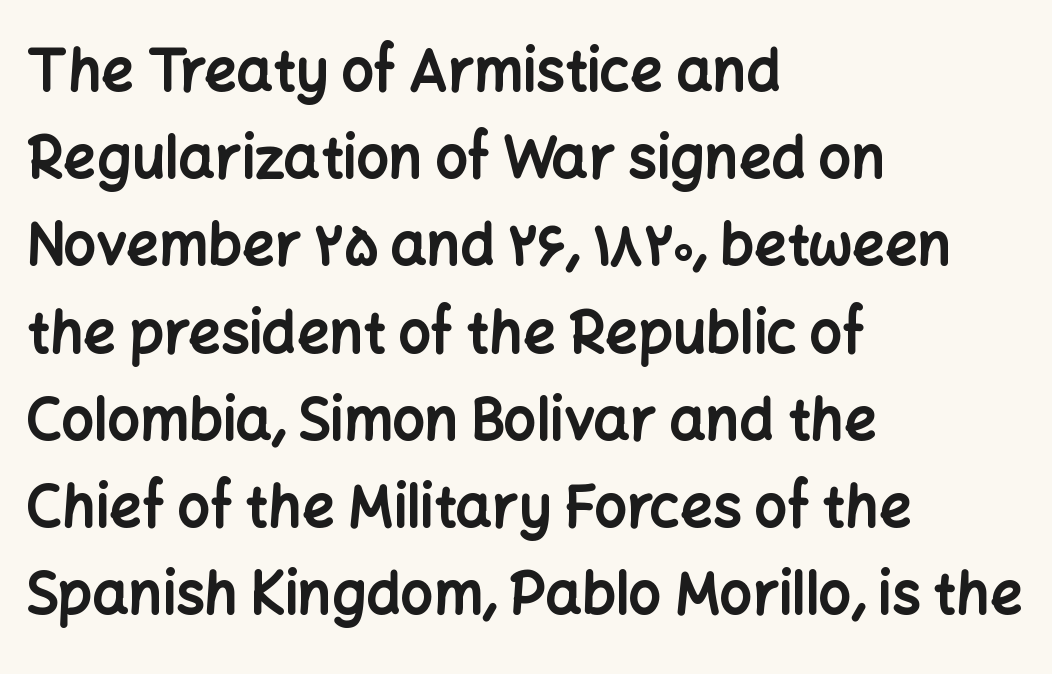
Q: Is the text bold? A: Yes.
Q: Is the text italic (slanted)? A: No, it is upright.
Q: Is the typeface a serif or a sans-serif typeface? A: Sans-serif.
Q: Is the text underlined? A: No.
Q: How is the paragraph aligned? A: Left-aligned.
Q: Is the spacing between letters normal or unusually wide? A: Normal.
Q: Is the spacing between lines tight, normal or loose? A: Normal.
Q: Width (condensed, normal, or wide)? A: Normal.
Q: Stroke contrast? A: Low.
Q: x-height? A: Medium.
Q: Monospaced? A: No.
